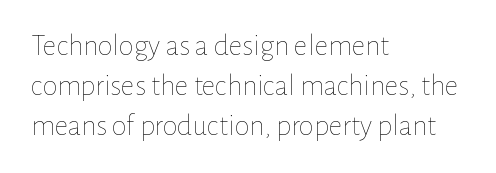
{"italic": "no", "bold": "no", "weight": "thin", "width": "normal", "stroke_contrast": "low", "x_height": "medium", "monospaced": "no", "underline": "no", "align": "left", "line_spacing": "normal", "line_spacing_ratio": 1.34, "letter_spacing": "normal", "letter_spacing_em": 0.0, "glyph_px": 30}
